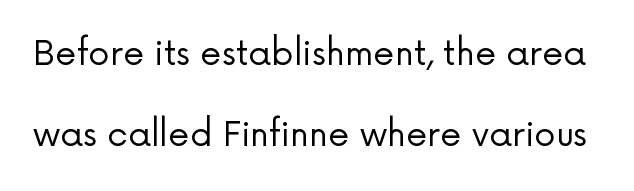
The image shows 34 px regular-weight sans-serif type, upright; set loose line spacing (2.39x), normal letter spacing, not underlined; low stroke contrast and a medium x-height.
